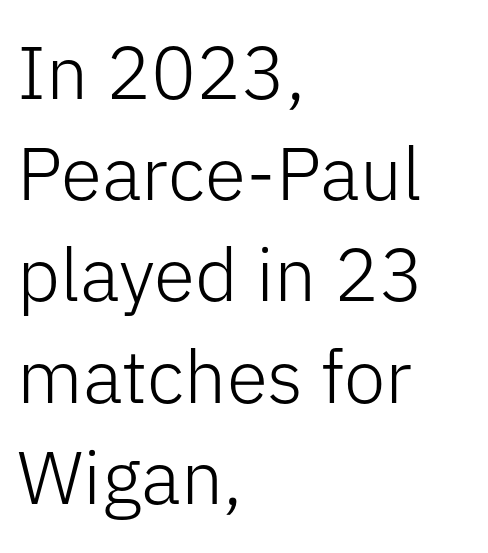
You could call the tracking neutral — neither tight nor loose. Is this a sans? Yes — the strokes have no serifs. Stem width sits at or under what a default text font uses. Notice how the stems are strictly vertical — no italics here. The lines sit at an ordinary, default distance from one another. Varying glyph widths throughout — classic text-font behaviour.
